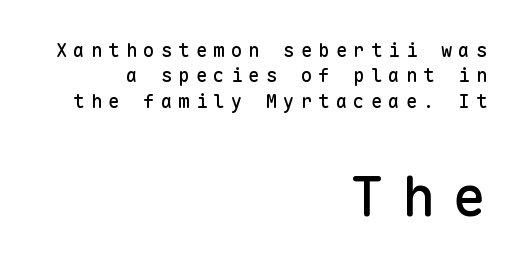
You can tell from the bare stems that sans-serif type was used. The block sitting lower on the canvas is the one with enlarged characters. Successive baselines arrive at the customary interval. The line texture is sparse and dotted thanks to wide tracking. The lines are quadded right. When letters stand straight like this, we call the style roman or upright.
